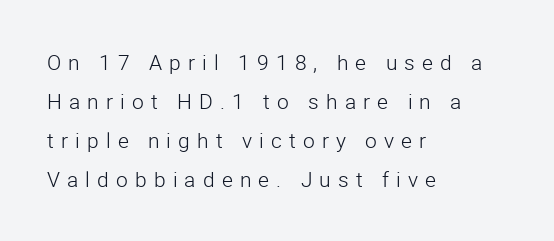
The image shows 21 px text type, upright; set left-aligned, line spacing 1.85x, unusually wide letter spacing (+0.34 em), not underlined.
